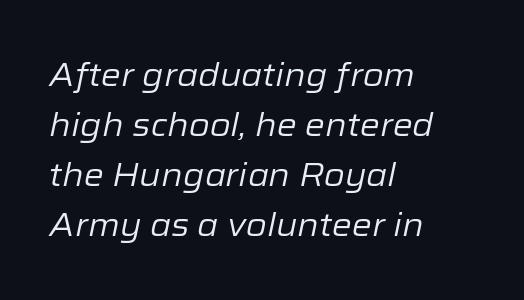
Q: Is the text bold? A: No.
Q: Is the text italic (slanted)? A: Yes, it leans right by about 12 degrees.
Q: Is the text underlined? A: No.
Q: How is the paragraph aligned? A: Left-aligned.
Q: Is the spacing between letters normal or unusually wide? A: Normal.
Q: Is the spacing between lines tight, normal or loose? A: Normal.
Q: Width (condensed, normal, or wide)? A: Normal.
Q: Stroke contrast? A: Low.
Q: x-height? A: Medium.
Q: Monospaced? A: No.
